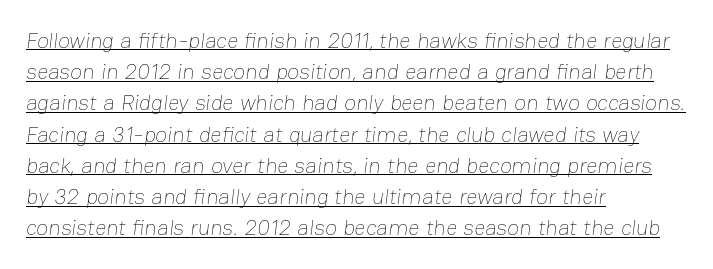
Q: Is the text bold? A: No.
Q: Is the text underlined? A: Yes.
Q: How is the paragraph aligned? A: Left-aligned.
Q: Is the spacing between letters normal or unusually wide? A: Normal.
Q: Is the spacing between lines tight, normal or loose? A: Normal.
